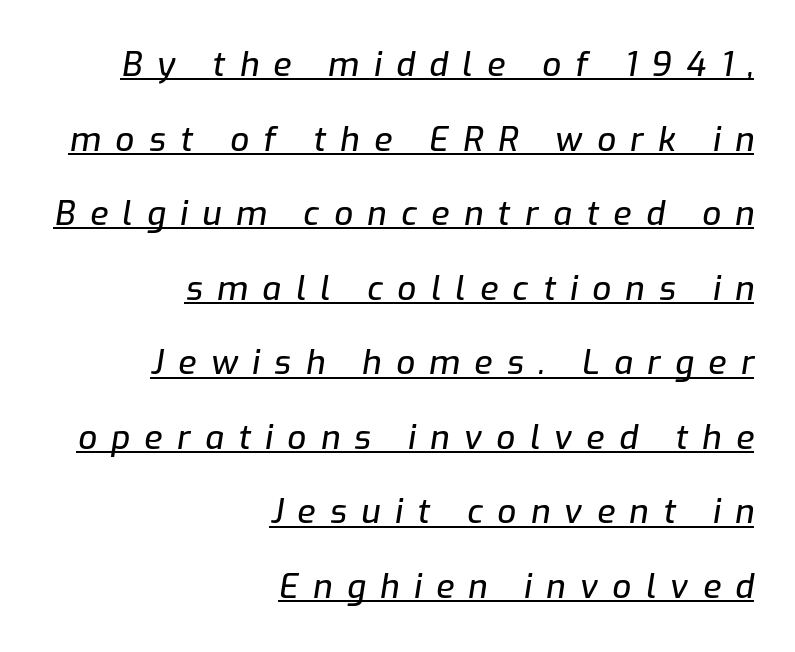
If you drew a ruler down the right edge, every line would touch it. Caption: expanded tracking, letters set apart. Successive baselines arrive slowly, with a big drop between each. Every word sits above its own underline. Rendered with sloped, italic letterforms.
